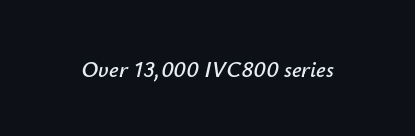
Q: Is the text italic (slanted)? A: Yes, it leans right by about 12 degrees.
Q: Is the text underlined? A: No.
Q: Is the spacing between letters normal or unusually wide? A: Normal.
